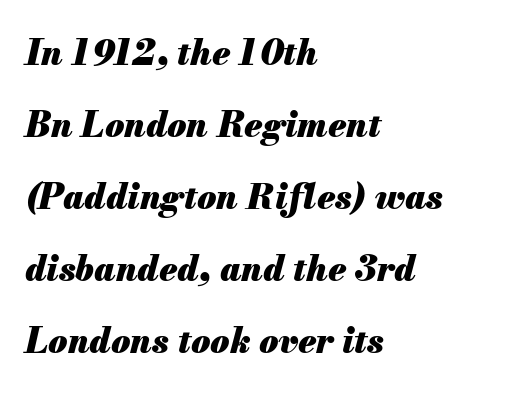
Summary of vertical rhythm: relaxed, with wide interline spacing. Every letter is thick-stroked: bold, no question. The rendering anchors every line to the left-hand side. The letterforms sit shoulder to shoulder at normal distance.
